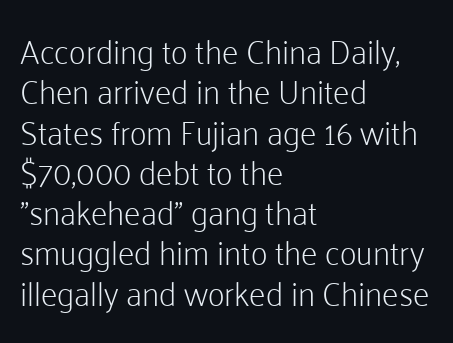
{"serif": "no", "italic": "no", "bold": "no", "weight": "light", "width": "normal", "stroke_contrast": "low", "x_height": "medium", "monospaced": "no", "underline": "no", "align": "left", "line_spacing_ratio": 1.22, "letter_spacing": "normal", "letter_spacing_em": 0.0, "glyph_px": 33}
